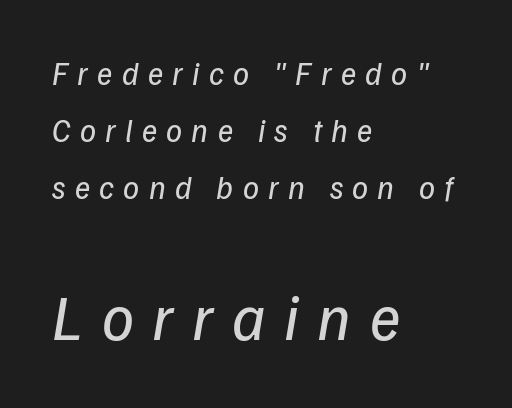
The specimen omits any rule beneath the text block's lines. Caption: upper text group reduced, lower text group enlarged. You could not count columns in this text — the font is proportionally spaced. These lines have a slow, spaced-out rhythm from letter to letter. Style check: oblique. Summary of weight: not heavy and not bold.
